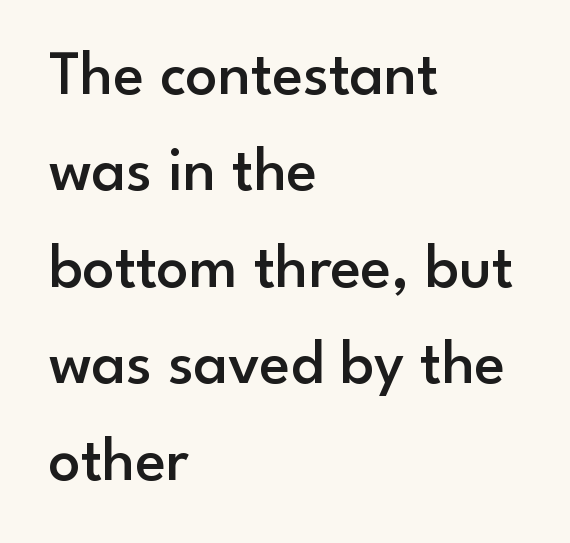
The image shows 63 px semibold sans-serif type, upright; set left-aligned, normal line spacing (1.53x), normal letter spacing, not underlined; low stroke contrast and a small x-height.
